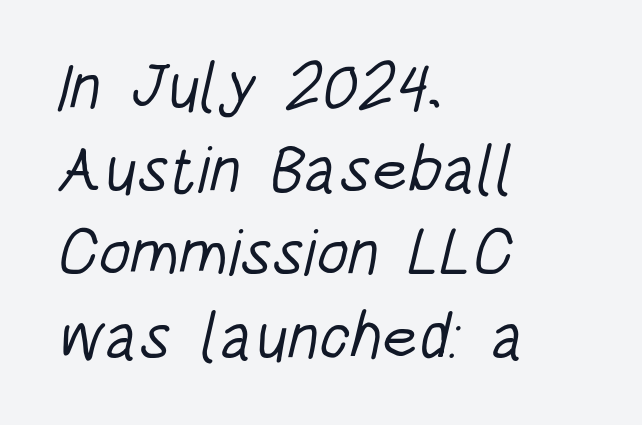
Character widths vary here, with narrow letters taking less room than wide ones. Honestly, the letter spacing is just normal — you wouldn't notice it. The passage shown stacks its lines at a standard gap. Where is the straight margin? On the left.
